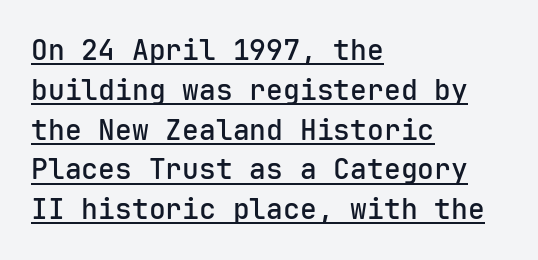
{"serif": "no", "italic": "no", "bold": "semi", "weight": "semibold", "width": "normal", "stroke_contrast": "low", "x_height": "medium", "monospaced": "yes", "underline": "yes", "align": "left", "line_spacing": "normal", "line_spacing_ratio": 1.42, "letter_spacing": "normal", "letter_spacing_em": 0.0, "glyph_px": 28}
